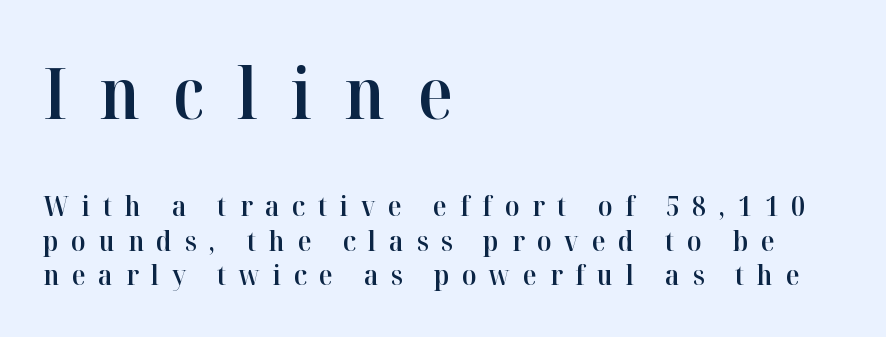
Q: Is the text bold? A: Semi-bold.
Q: Is the text italic (slanted)? A: No, it is upright.
Q: Is the typeface a serif or a sans-serif typeface? A: Serif.
Q: Is the text underlined? A: No.
Q: How is the paragraph aligned? A: Left-aligned.
Q: Is the spacing between letters normal or unusually wide? A: Unusually wide.
Q: Which block of text is set in a larger size, the first (top) or the second (bottom)? A: The first (top) one.
Q: Width (condensed, normal, or wide)? A: Normal.
Q: Stroke contrast? A: High.
Q: x-height? A: Medium.
Q: Monospaced? A: No.
